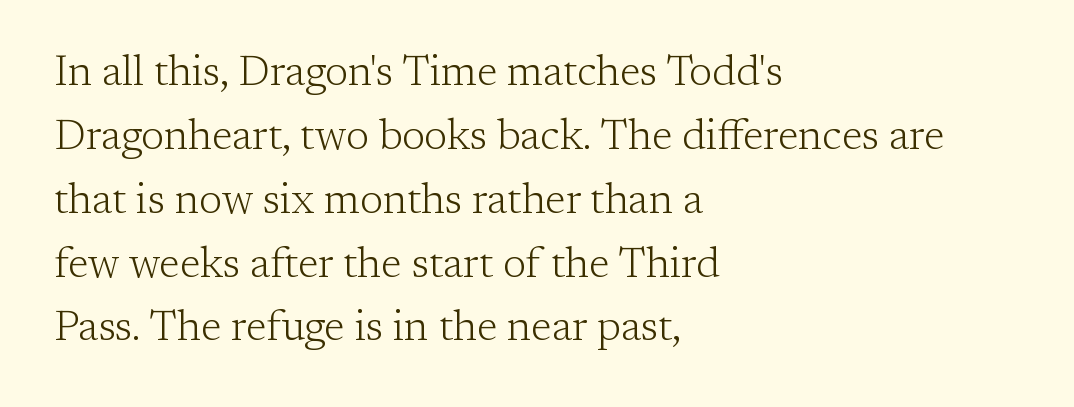
{"serif": "yes", "italic": "no", "bold": "no", "weight": "light", "width": "normal", "stroke_contrast": "low", "x_height": "medium", "monospaced": "no", "underline": "no", "align": "left", "line_spacing": "normal", "line_spacing_ratio": 1.52, "letter_spacing": "normal", "letter_spacing_em": 0.0, "glyph_px": 42}
